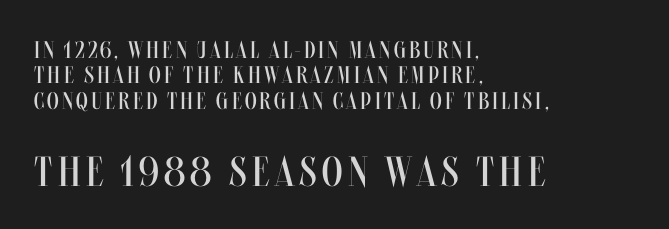
The image shows 42 px regular-weight, condensed type, upright; set left-aligned, tight line spacing (1.06x), not underlined; the second (bottom) block is 1.75x larger; medium stroke contrast and a large x-height.
